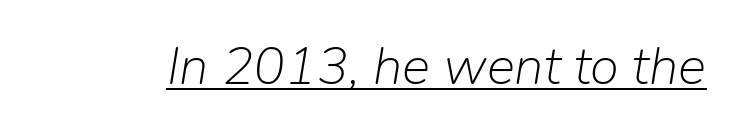
Q: Is the text bold? A: No.
Q: Is the text italic (slanted)? A: Yes, it leans right by about 9 degrees.
Q: Is the text underlined? A: Yes.
Q: Is the spacing between letters normal or unusually wide? A: Normal.
Q: Width (condensed, normal, or wide)? A: Normal.
Q: Stroke contrast? A: Low.
Q: x-height? A: Medium.
Q: Monospaced? A: No.
